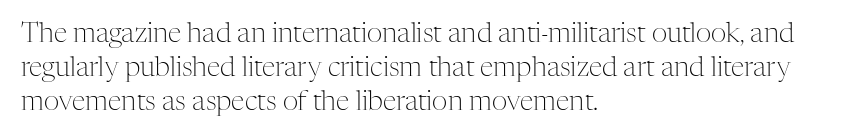
Q: Is the text bold? A: No.
Q: Is the text italic (slanted)? A: No, it is upright.
Q: Is the text underlined? A: No.
Q: How is the paragraph aligned? A: Left-aligned.
Q: Is the spacing between letters normal or unusually wide? A: Normal.
Q: Is the spacing between lines tight, normal or loose? A: Normal.
